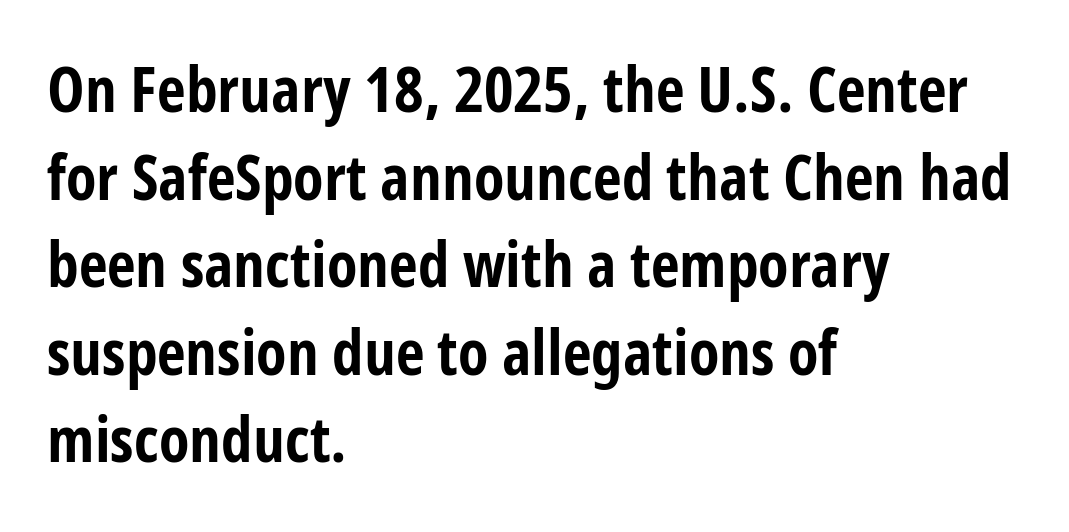
Q: Is the text bold? A: Yes.
Q: Is the text italic (slanted)? A: No, it is upright.
Q: Is the typeface a serif or a sans-serif typeface? A: Sans-serif.
Q: Is the text underlined? A: No.
Q: How is the paragraph aligned? A: Left-aligned.
Q: Is the spacing between letters normal or unusually wide? A: Normal.
Q: Is the spacing between lines tight, normal or loose? A: Normal.
Q: Width (condensed, normal, or wide)? A: Condensed.
Q: Stroke contrast? A: Low.
Q: x-height? A: Medium.
Q: Monospaced? A: No.
